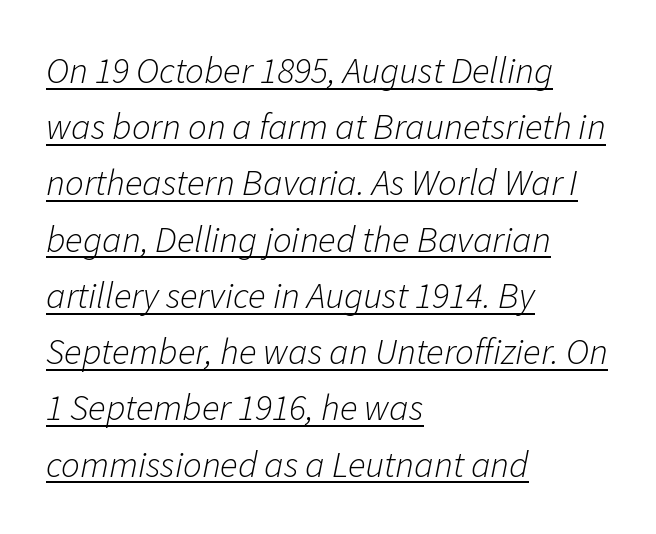
Q: Is the text bold? A: No.
Q: Is the text italic (slanted)? A: Yes, it leans right by about 11 degrees.
Q: Is the text underlined? A: Yes.
Q: How is the paragraph aligned? A: Left-aligned.
Q: Is the spacing between letters normal or unusually wide? A: Normal.
Q: Is the spacing between lines tight, normal or loose? A: Normal.
Q: Width (condensed, normal, or wide)? A: Normal.
Q: Stroke contrast? A: Low.
Q: x-height? A: Medium.
Q: Monospaced? A: No.
